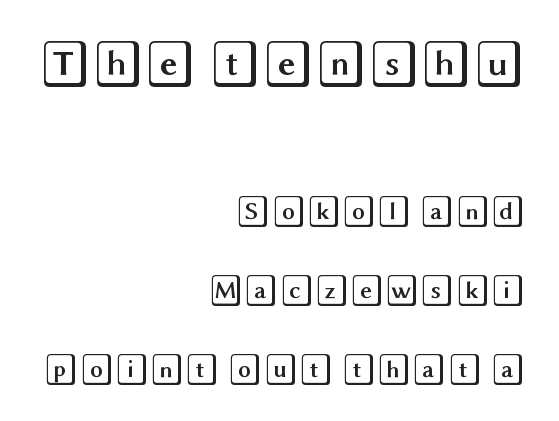
The image shows 48 px wide type, upright; set right-aligned, loose line spacing (2.47x), normal letter spacing, not underlined; the first (top) block is 1.5x larger; a large x-height.
